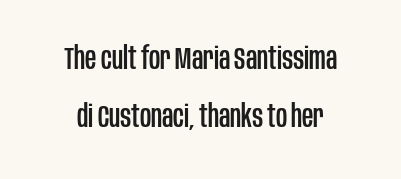
The image shows 31 px condensed sans-serif type, upright; set line spacing 1.87x, normal letter spacing, not underlined; low stroke contrast and a large x-height.
